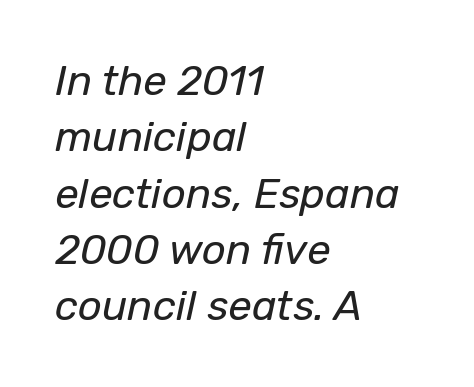
This sample has the flowing, uneven cadence of proportional lettering. Students, observe: this is what conventionally led text looks like. Is the block centered? No — it sits flush against the left margin. Does the lettering tilt? It does — this is italic.
